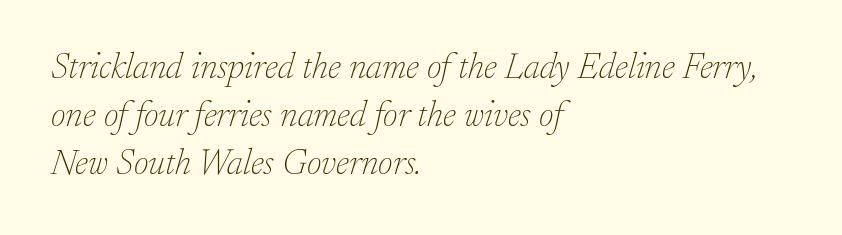
No word sits above an underline. The glyphs look as if they've been sheared to an angle. The passage shown stacks its lines at a standard gap. The font sits on the lighter half of the weight spectrum, regular included. I'd call this a serif setting — the letters wear small feet. Compared with typical body copy, the letter spacing here is the same.
